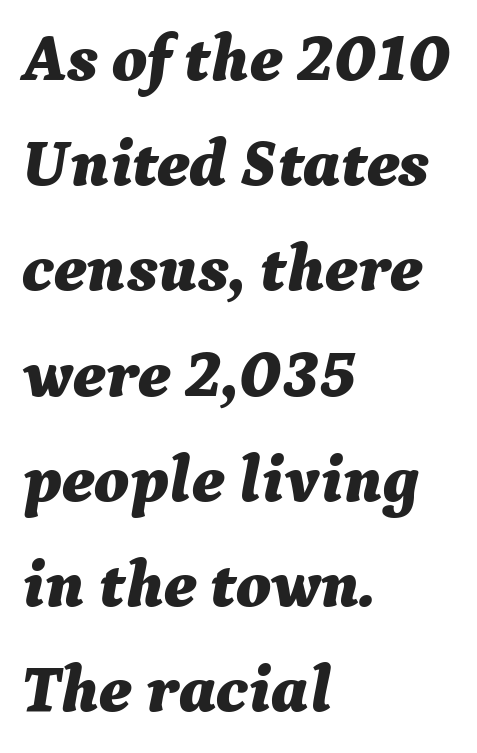
The image shows 67 px bold type, italic (leaning right); set left-aligned, normal line spacing (1.57x), normal letter spacing, not underlined; medium stroke contrast and a medium x-height.
